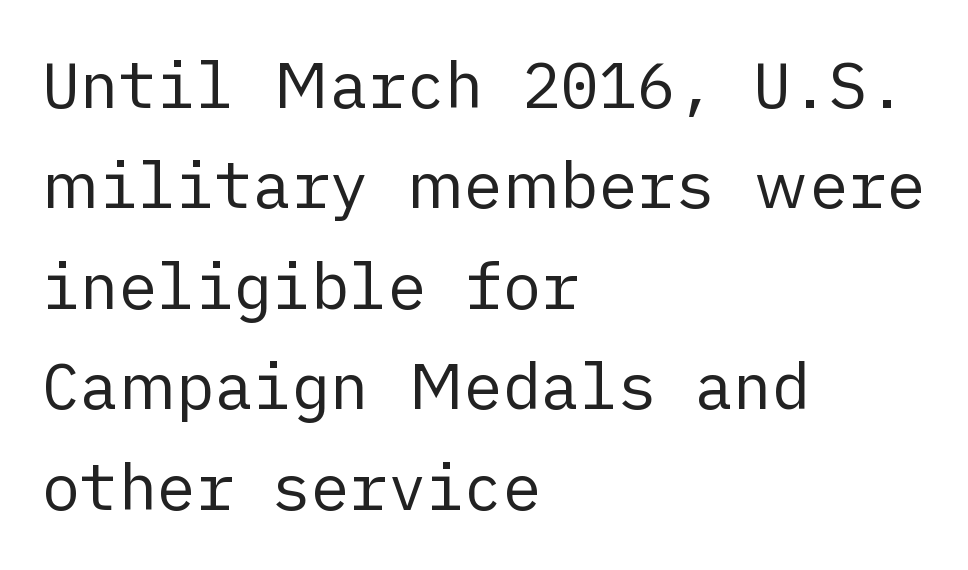
The image shows 64 px regular-weight sans-serif type, upright; set left-aligned, normal line spacing (1.57x), normal letter spacing, not underlined; low stroke contrast and a medium x-height.
